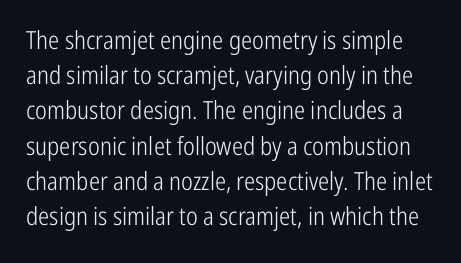
The weight tops out at a normal text grade. Check the space under the baseline: it is left empty. Inter-character spacing is left at the font's built-in metrics. Honestly, the row spacing looks completely unremarkable. The type sits square on the baseline with zero lean.
